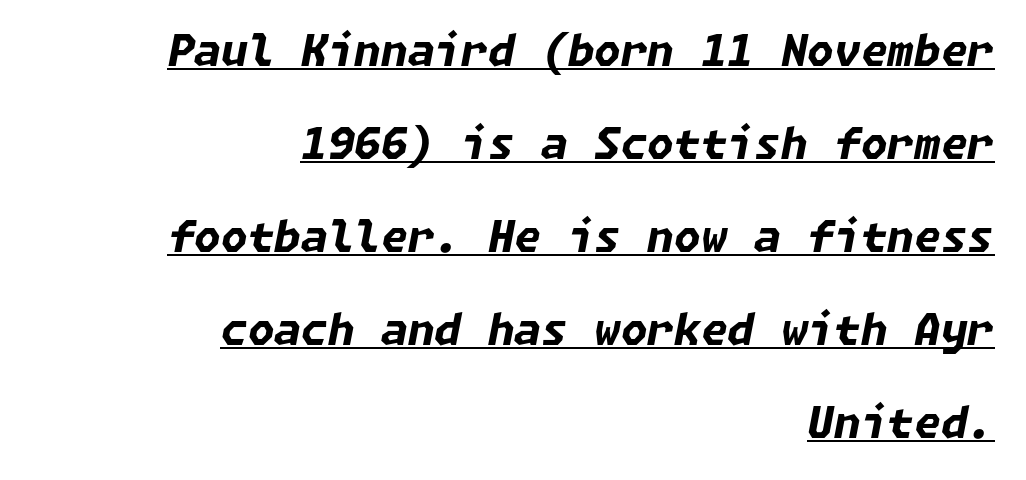
The image shows 43 px bold type, italic (leaning right); set right-aligned, loose line spacing (2.16x), normal letter spacing, underlined; low stroke contrast and a medium x-height.
